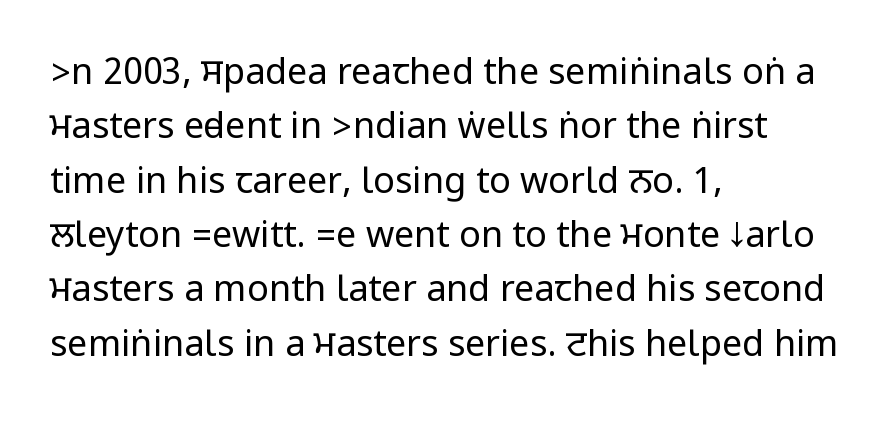
{"serif": "no", "italic": "no", "bold": "no", "weight": "regular", "width": "condensed", "stroke_contrast": "low", "underline": "no", "align": "left", "line_spacing": "normal", "line_spacing_ratio": 1.51, "letter_spacing": "normal", "letter_spacing_em": 0.0, "glyph_px": 36}
